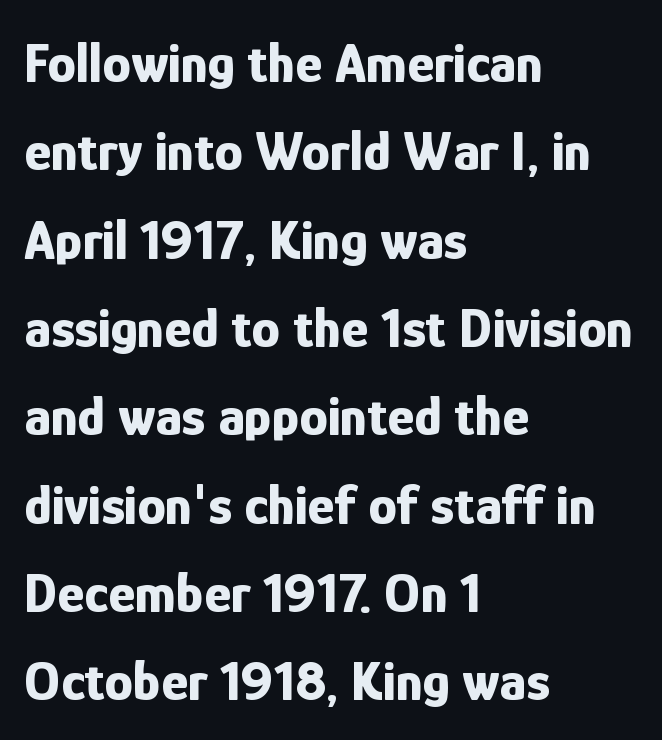
Q: Is the text bold? A: Yes.
Q: Is the text italic (slanted)? A: No, it is upright.
Q: Is the typeface a serif or a sans-serif typeface? A: Sans-serif.
Q: Is the text underlined? A: No.
Q: How is the paragraph aligned? A: Left-aligned.
Q: Is the spacing between letters normal or unusually wide? A: Normal.
Q: Is the spacing between lines tight, normal or loose? A: Normal.
Q: Width (condensed, normal, or wide)? A: Condensed.
Q: Stroke contrast? A: Low.
Q: x-height? A: Medium.
Q: Monospaced? A: No.
